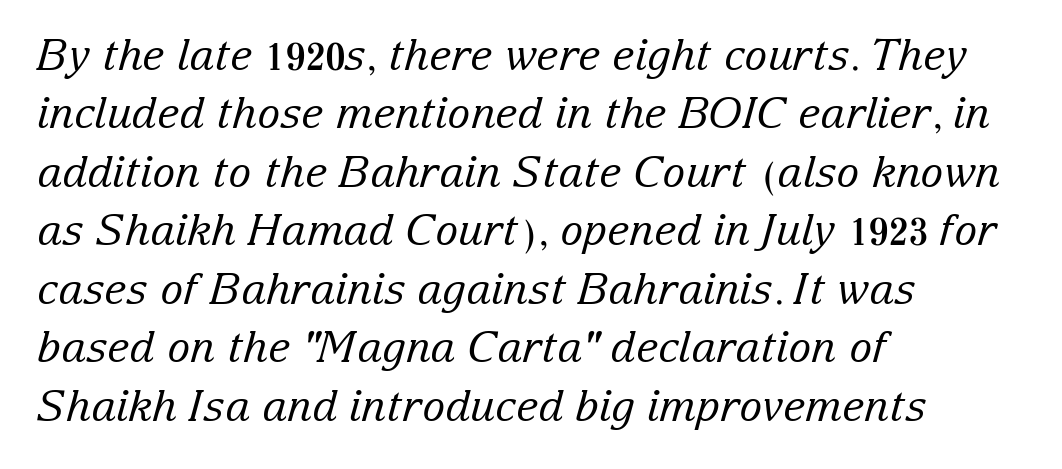
What's the leading like? Ordinary, nothing unusual. In terms of letterform style, serifs are clearly present. Do the characters align in a grid? No, the font is proportional. The strokes are not fattened; the text isn't bold. Anything drawn beneath the words? Only blank space. If you drew a ruler down the left edge, every line would touch it.
